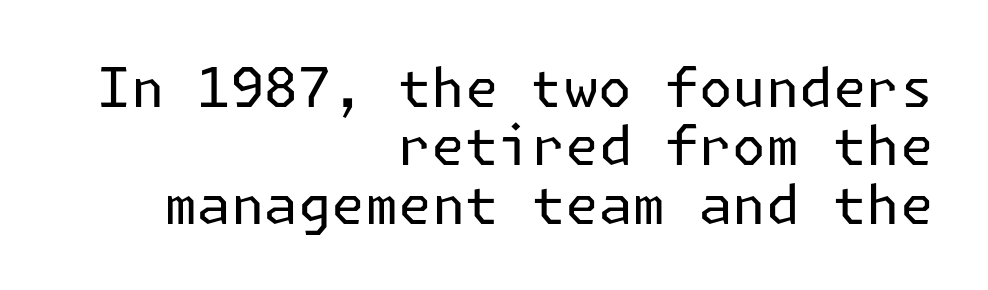
The specimen omits any rule beneath the text block's lines. The passage shown is not bold in any degree. Letterform terminals end flat and unadorned throughout the passage. Reading down the column, the eye jumps only a short way to each next line.
